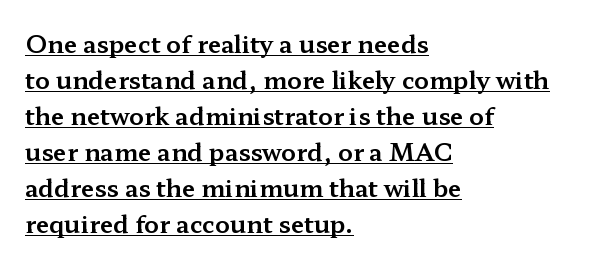
The image shows 24 px text type, upright; set left-aligned, normal line spacing (1.5x), normal letter spacing, underlined.
